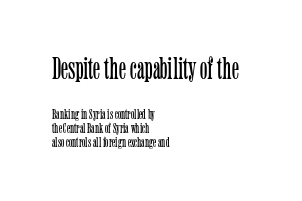
{"serif": "yes", "italic": "no", "bold": "no", "weight": "light", "width": "condensed", "stroke_contrast": "low", "x_height": "medium", "monospaced": "no", "underline": "no", "align": "left", "line_spacing": "tight", "line_spacing_ratio": 0.98, "letter_spacing": "normal", "letter_spacing_em": 0.0, "larger_block": "first", "size_ratio": 2.21, "glyph_px": 31}
